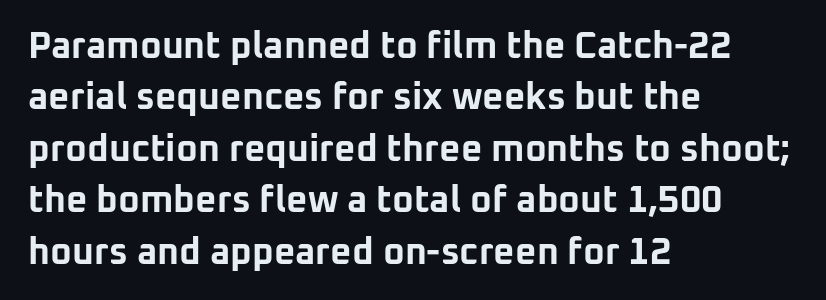
The image shows 37 px bold sans-serif type, upright; set left-aligned, normal line spacing (1.39x), normal letter spacing, not underlined; low stroke contrast and a medium x-height.
